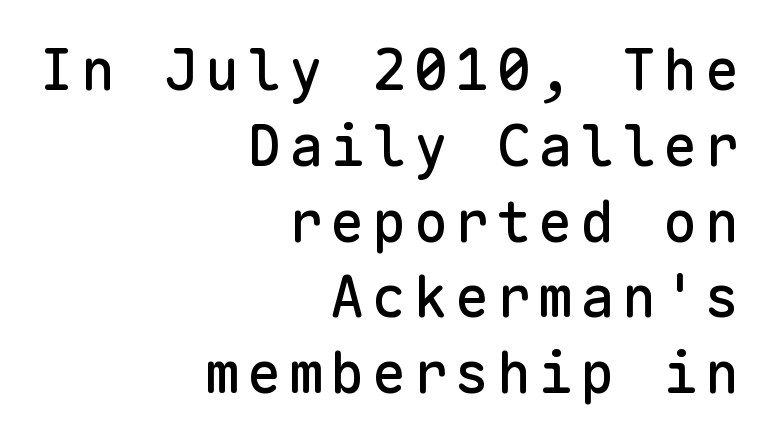
You could count columns in this text — the font is strictly monospaced. The lines sit at an ordinary, default distance from one another. The passage is arranged like a letterhead date or caption credit — flush right. This sample uses an upright cut, with every glyph sitting square on the baseline. Just letters on the line, the space beneath them empty. What kind of face is this? One without serifs — a sans.
